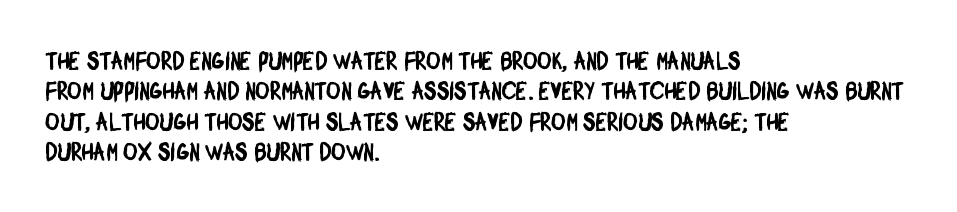
Q: Is the text underlined? A: No.
Q: How is the paragraph aligned? A: Left-aligned.
Q: Is the spacing between letters normal or unusually wide? A: Normal.
